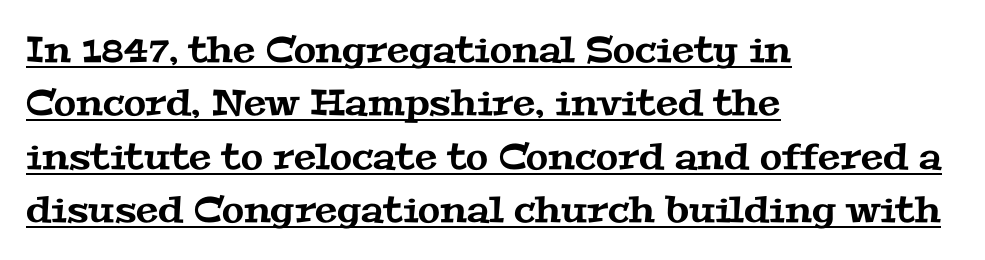
{"serif": "yes", "width": "wide", "stroke_contrast": "medium", "x_height": "medium", "monospaced": "no", "underline": "yes", "align": "left", "line_spacing": "normal", "line_spacing_ratio": 1.48, "letter_spacing": "normal", "letter_spacing_em": 0.0, "glyph_px": 36}
